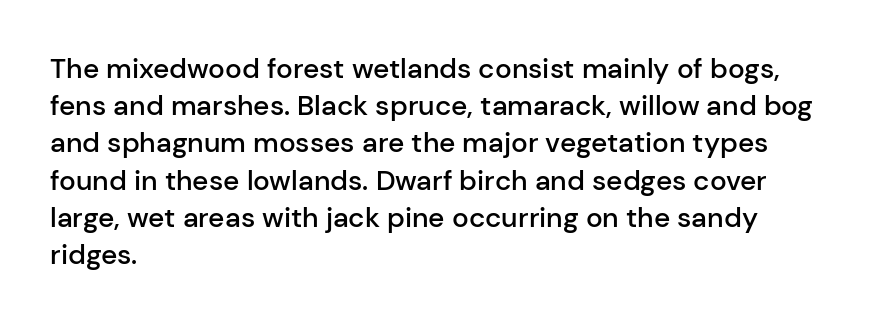
The image shows 28 px semibold sans-serif type, upright; set left-aligned, normal line spacing (1.33x), normal letter spacing, not underlined; low stroke contrast and a medium x-height.
